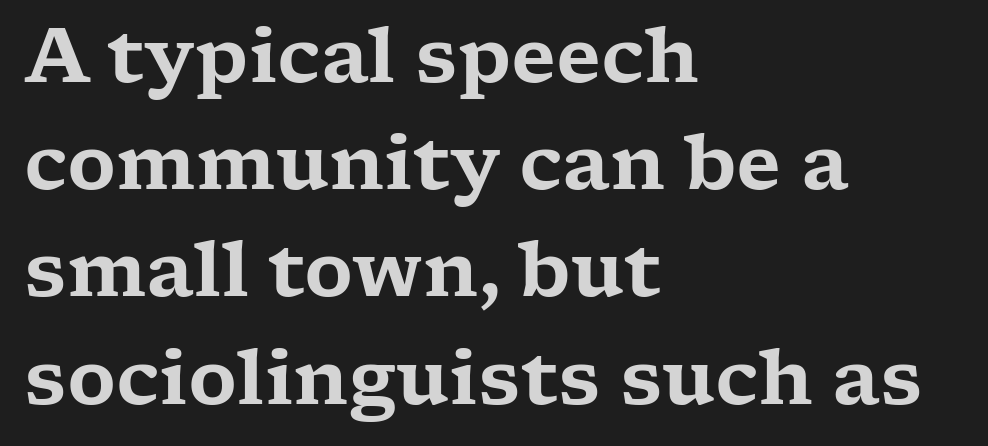
{"serif": "yes", "italic": "no", "width": "wide", "stroke_contrast": "low", "x_height": "medium", "monospaced": "no", "underline": "no", "align": "left", "line_spacing": "normal", "line_spacing_ratio": 1.43, "letter_spacing": "normal", "letter_spacing_em": 0.0, "glyph_px": 75}
